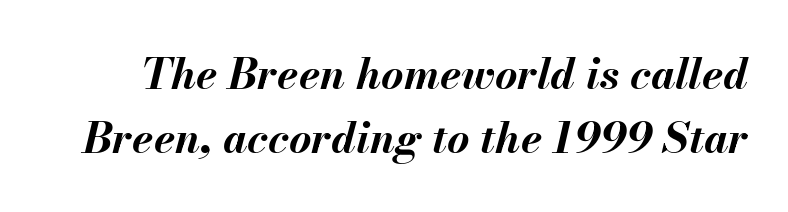
{"italic": "yes", "lean": "right", "slant_degrees": 13, "bold": "yes", "weight": "bold", "width": "normal", "stroke_contrast": "medium", "x_height": "small", "monospaced": "no", "underline": "no", "line_spacing": "normal", "line_spacing_ratio": 1.49, "letter_spacing": "normal", "letter_spacing_em": 0.0, "glyph_px": 43}
